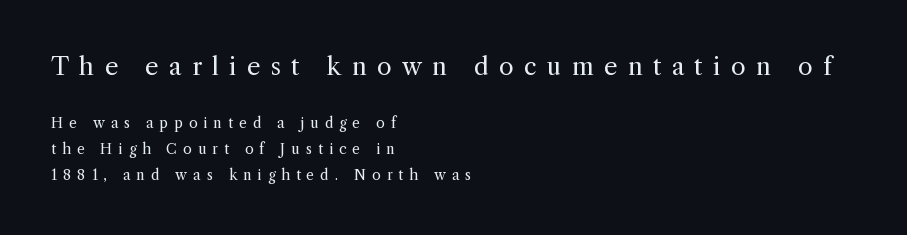
Notice how the stems are strictly vertical — no italics here. A light-to-regular cut is what we see here. Line beginnings align vertically; line endings do not. In terms of letterspacing, this is a distinctly airy, spread setting. Does the bottom block carry the larger type? No, the top block does. The strip under each line holds only bare page.
